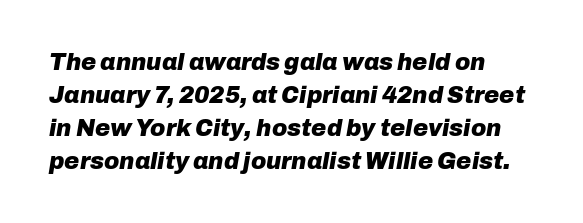
The strokes are fattened all the way to bold. Quick note: interline space is typical. A typesetter would mark this as italic. This rendering leaves character spacing at its baseline value. Horizontal alignment here is leftward, the default for most running prose. Check the space under the baseline: it is left empty.
